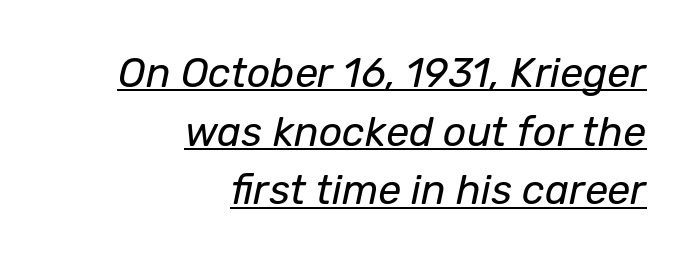
The image shows 41 px regular-weight type, italic (leaning right); set right-aligned, normal line spacing (1.43x), normal letter spacing, underlined; low stroke contrast and a medium x-height.
